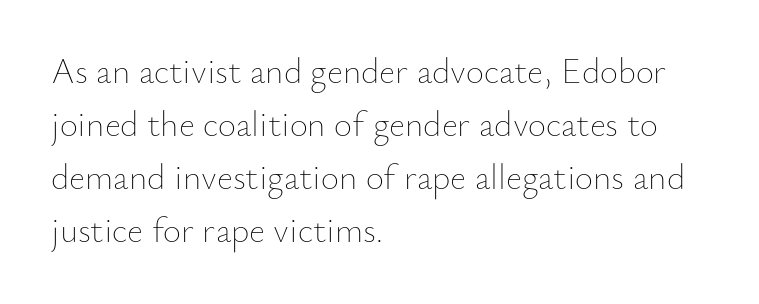
{"italic": "no", "bold": "no", "weight": "thin", "width": "normal", "stroke_contrast": "low", "x_height": "small", "monospaced": "no", "underline": "no", "align": "left", "line_spacing": "normal", "line_spacing_ratio": 1.51, "letter_spacing": "normal", "letter_spacing_em": 0.0, "glyph_px": 35}
